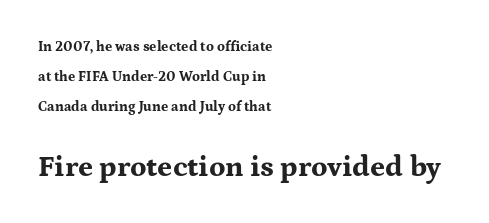
{"serif": "yes", "italic": "no", "bold": "yes", "weight": "bold", "width": "wide", "stroke_contrast": "medium", "x_height": "medium", "monospaced": "no", "underline": "no", "align": "left", "line_spacing": "loose", "line_spacing_ratio": 2.14, "letter_spacing": "normal", "letter_spacing_em": 0.0, "larger_block": "second", "size_ratio": 2.07, "glyph_px": 29}
